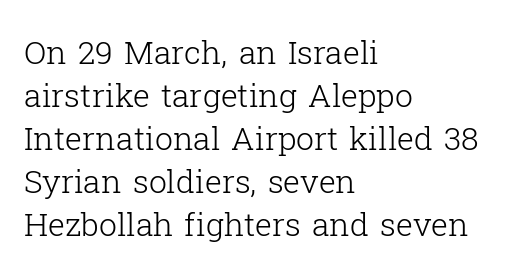
The image shows 32 px light serif type, upright; set left-aligned, normal line spacing (1.34x), normal letter spacing, not underlined; low stroke contrast and a medium x-height.
